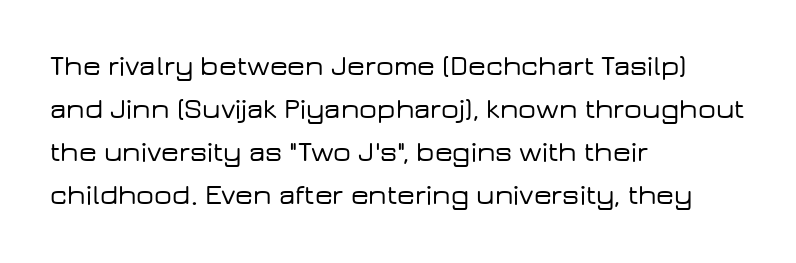
The rendering shows plain stroke endings on the letterforms — a sans-serif design. Rule under the text: the space is simply empty. Words appear dense and cohesive because spacing is normal. Does the lettering tilt? It doesn't — this is upright. How would I describe the line gaps? Plain and ordinary.
